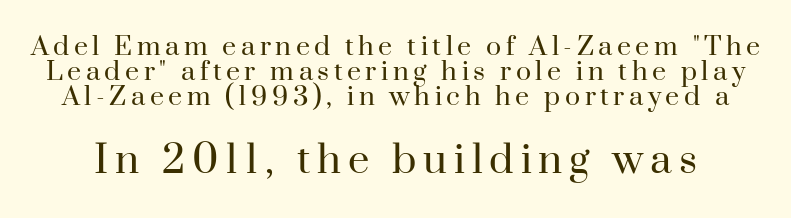
{"serif": "yes", "italic": "no", "bold": "no", "weight": "regular", "width": "normal", "stroke_contrast": "high", "x_height": "small", "monospaced": "no", "underline": "no", "line_spacing": "tight", "line_spacing_ratio": 1.0, "larger_block": "second", "size_ratio": 1.52, "glyph_px": 38}
